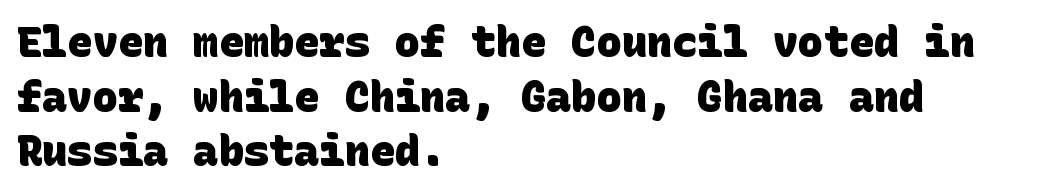
The image shows 42 px heavy sans-serif type; set left-aligned, normal line spacing (1.3x), normal letter spacing, not underlined; low stroke contrast and a large x-height.
